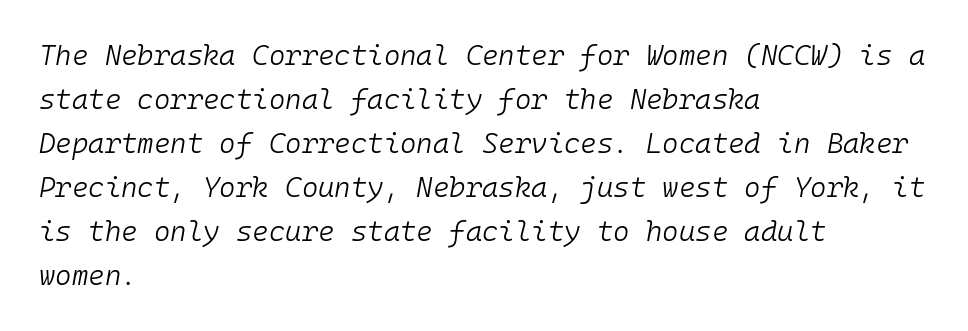
{"italic": "yes", "lean": "right", "slant_degrees": 10, "bold": "no", "weight": "light", "width": "normal", "stroke_contrast": "low", "x_height": "medium", "monospaced": "yes", "underline": "no", "align": "left", "line_spacing": "normal", "line_spacing_ratio": 1.57, "letter_spacing": "normal", "letter_spacing_em": 0.0, "glyph_px": 28}
